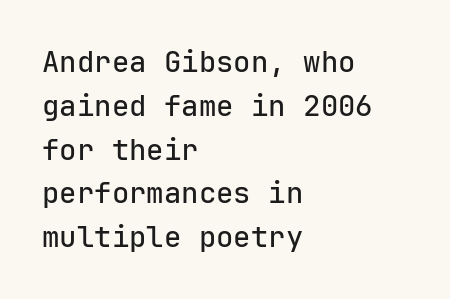
{"serif": "no", "italic": "no", "width": "normal", "stroke_contrast": "low", "x_height": "medium", "monospaced": "yes", "underline": "no", "align": "left", "line_spacing": "normal", "line_spacing_ratio": 1.51, "letter_spacing": "normal", "letter_spacing_em": 0.0, "glyph_px": 29}
